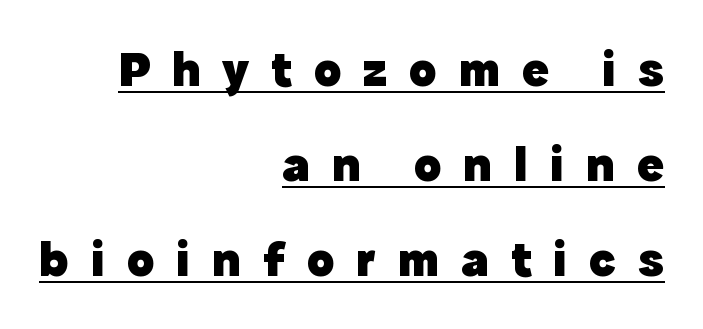
The image shows 50 px heavy sans-serif type, upright; set right-aligned, loose line spacing (1.9x), unusually wide letter spacing (+0.44 em), underlined; a medium x-height.
